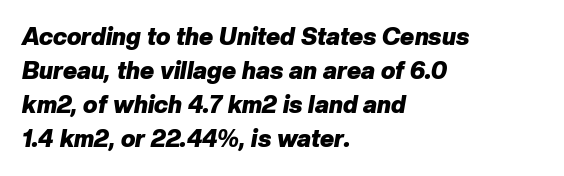
{"italic": "yes", "lean": "right", "slant_degrees": 10, "bold": "yes", "underline": "no", "align": "left", "line_spacing": "normal", "line_spacing_ratio": 1.42, "letter_spacing": "normal", "letter_spacing_em": 0.0, "glyph_px": 24}
